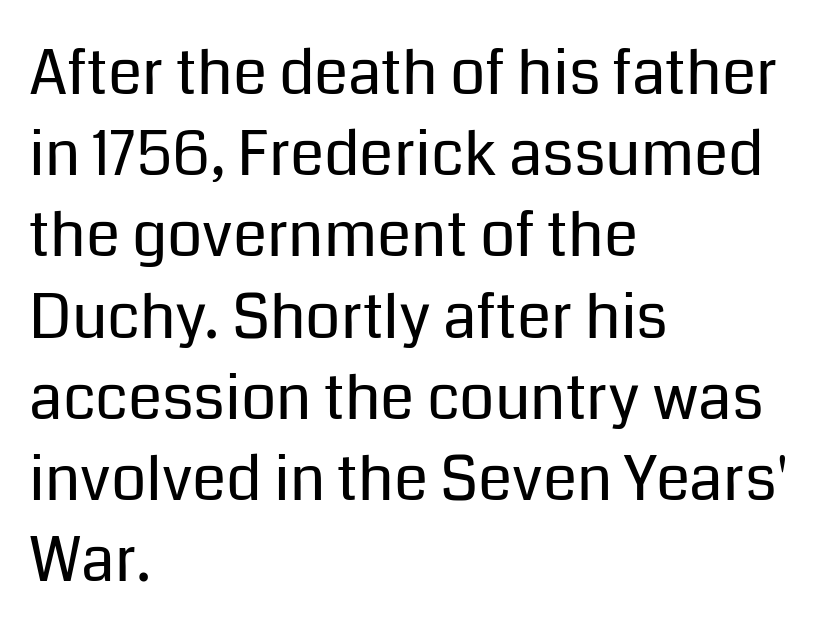
The image shows 62 px regular-weight sans-serif type, upright; set left-aligned, normal line spacing (1.31x), normal letter spacing, not underlined; low stroke contrast and a medium x-height.
